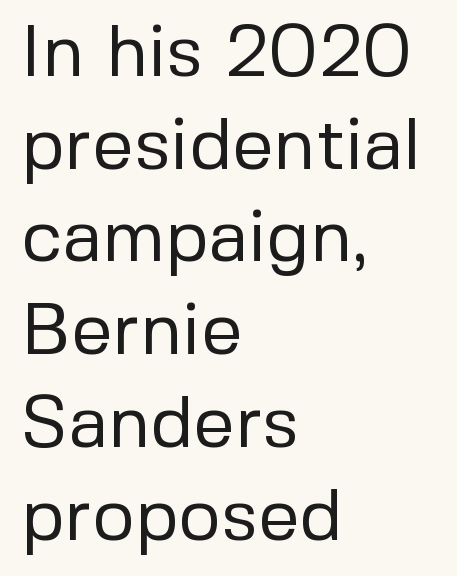
Q: Is the text bold? A: No.
Q: Is the text italic (slanted)? A: No, it is upright.
Q: Is the typeface a serif or a sans-serif typeface? A: Sans-serif.
Q: Is the text underlined? A: No.
Q: How is the paragraph aligned? A: Left-aligned.
Q: Is the spacing between letters normal or unusually wide? A: Normal.
Q: Is the spacing between lines tight, normal or loose? A: Normal.
Q: Width (condensed, normal, or wide)? A: Normal.
Q: Stroke contrast? A: Low.
Q: x-height? A: Medium.
Q: Monospaced? A: No.
